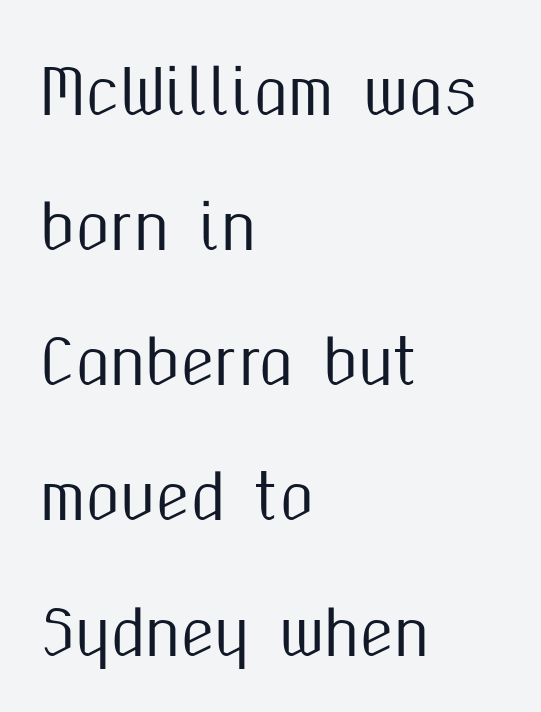
The passage shown has conventional tracking throughout. What's the leading like? Stretched, with rows far apart. Character widths vary here, with narrow letters taking less room than wide ones. Check where the strokes stop: nothing finishes them off — pure sans. Leftover space on each line is placed entirely after the last word. Words float on clear page, feet unadorned.
